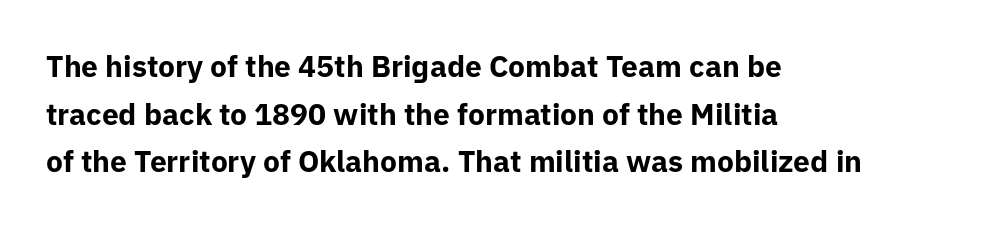
Q: Is the text bold? A: Yes.
Q: Is the text italic (slanted)? A: No, it is upright.
Q: Is the typeface a serif or a sans-serif typeface? A: Sans-serif.
Q: Is the text underlined? A: No.
Q: How is the paragraph aligned? A: Left-aligned.
Q: Is the spacing between letters normal or unusually wide? A: Normal.
Q: Is the spacing between lines tight, normal or loose? A: Normal.
Q: Width (condensed, normal, or wide)? A: Normal.
Q: Stroke contrast? A: Low.
Q: x-height? A: Medium.
Q: Monospaced? A: No.
